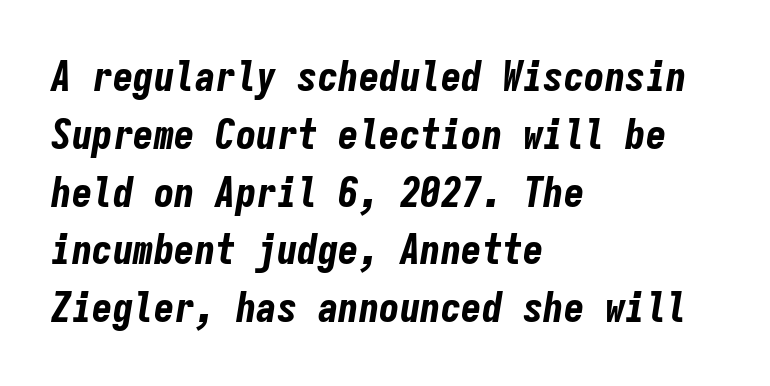
{"italic": "yes", "lean": "right", "slant_degrees": 9, "bold": "yes", "weight": "bold", "width": "condensed", "stroke_contrast": "low", "x_height": "medium", "monospaced": "yes", "underline": "no", "align": "left", "line_spacing": "normal", "line_spacing_ratio": 1.41, "letter_spacing": "normal", "letter_spacing_em": 0.0, "glyph_px": 41}
